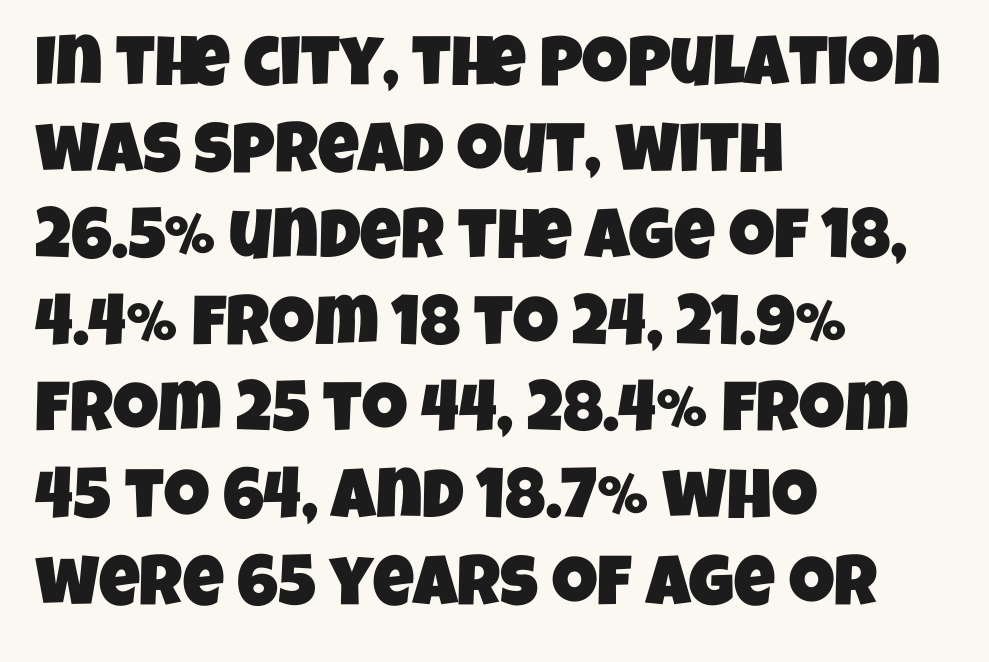
These lines are rendered in a variable-pitch font. The ragged edge is on the right, which tells us the setting is flush left. Descender tails drop into unmarked territory. What kind of face is this? One without serifs — a sans. Between one letter and the next there's only the usual sliver of space.
